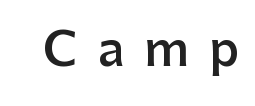
Q: Is the text bold? A: Semi-bold.
Q: Is the text italic (slanted)? A: No, it is upright.
Q: Is the typeface a serif or a sans-serif typeface? A: Sans-serif.
Q: Is the text underlined? A: No.
Q: Is the spacing between letters normal or unusually wide? A: Unusually wide.
Q: Width (condensed, normal, or wide)? A: Normal.
Q: Stroke contrast? A: Low.
Q: x-height? A: Medium.
Q: Monospaced? A: No.
